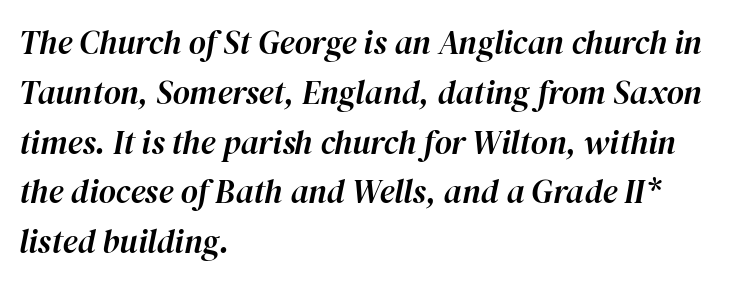
Q: Is the text italic (slanted)? A: Yes, it leans right by about 12 degrees.
Q: Is the text underlined? A: No.
Q: How is the paragraph aligned? A: Left-aligned.
Q: Is the spacing between letters normal or unusually wide? A: Normal.
Q: Is the spacing between lines tight, normal or loose? A: Normal.
Q: Width (condensed, normal, or wide)? A: Normal.
Q: Stroke contrast? A: High.
Q: x-height? A: Medium.
Q: Monospaced? A: No.
